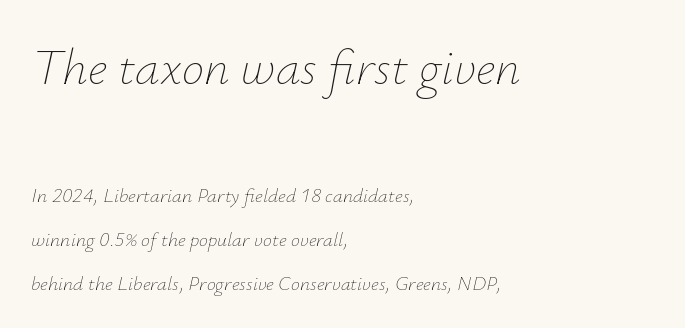
The lettering tilts uniformly, giving the passage an italic look. Only glyphs here, with clear space below each row. The compositor pushed each line to the left boundary. Summary of weight: not heavy and not bold. A typesetter would call this proportional, since set widths differ per character.
